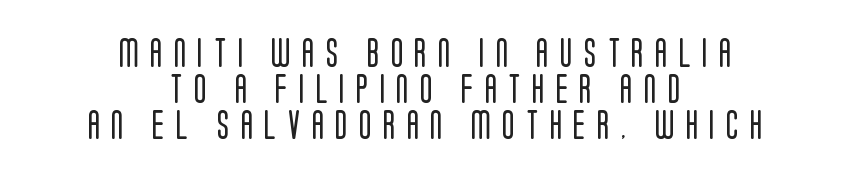
The image shows 29 px regular-weight, condensed sans-serif type, upright; set centered, line spacing 1.24x, unusually wide letter spacing (+0.39 em), not underlined; low stroke contrast and a large x-height.
